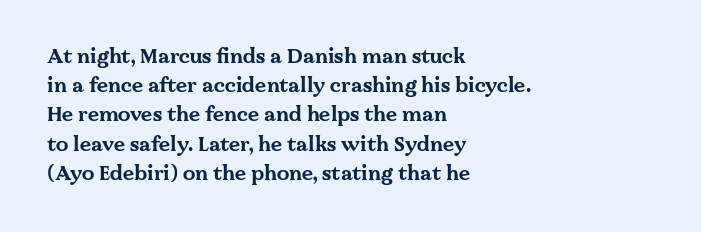
The glyphs are unaccompanied by any horizontal stroke below them. Line spacing here is normal. It's the straight-up-and-down kind of type. A dark, heavy texture on the line: the type is bold. The text block is weighted toward the left margin, trailing off unevenly rightward. Characters follow at the spacing the type designer built in.
